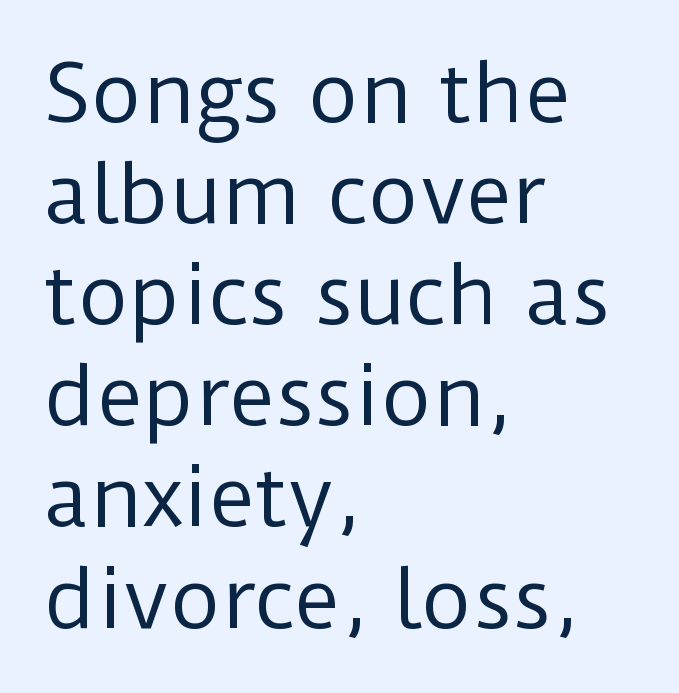
The image shows 79 px regular-weight sans-serif type, upright; set left-aligned, normal line spacing (1.28x), normal letter spacing, not underlined; low stroke contrast and a medium x-height.
